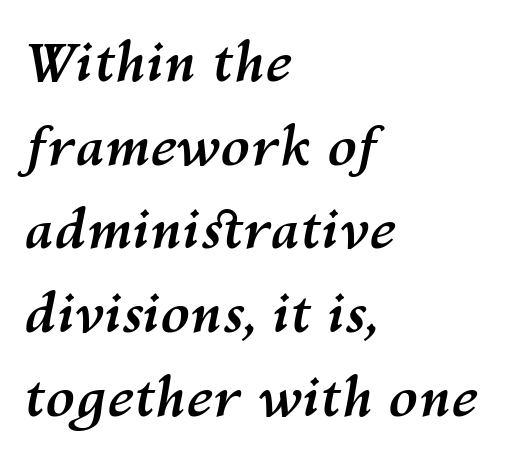
{"italic": "yes", "lean": "right", "slant_degrees": 10, "bold": "yes", "weight": "semibold", "width": "normal", "stroke_contrast": "medium", "x_height": "medium", "monospaced": "no", "underline": "no", "align": "left", "line_spacing": "normal", "line_spacing_ratio": 1.55, "letter_spacing": "normal", "letter_spacing_em": 0.0, "glyph_px": 54}
